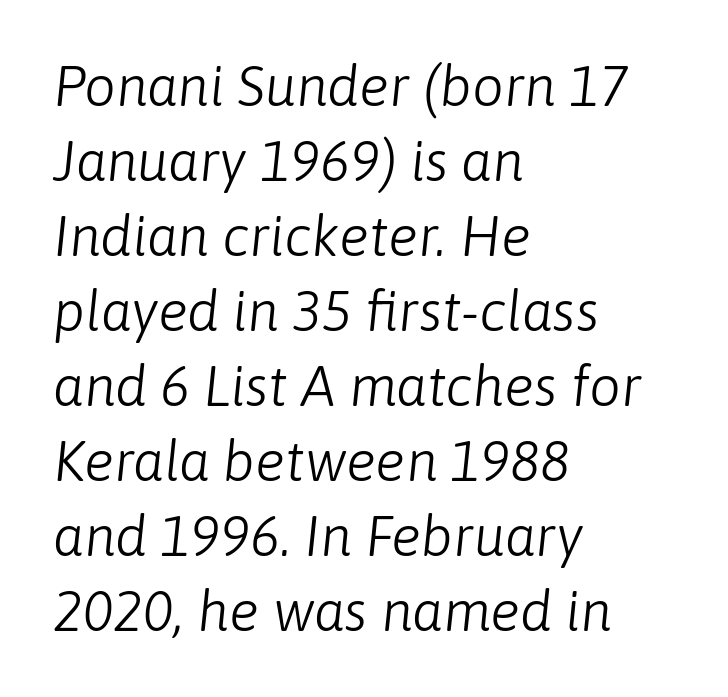
The gaps between neighbouring characters are ordinary and unremarkable. This sample uses an oblique cut, with every glyph tilted off the vertical. The passage shown stacks its lines at a standard gap. The strokes are not fattened; the text isn't bold. Casual observation: everything's shoved over to the left. Lines of text with bare space underneath.
